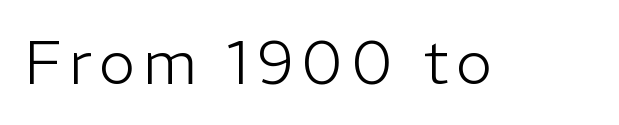
Posture: straight, roman, zero tilt. These lines are rendered in a variable-pitch font. Bold? No — there's no thickening of the strokes. Rule under the text: the space is simply empty. What kind of face is this? One without serifs — a sans.
